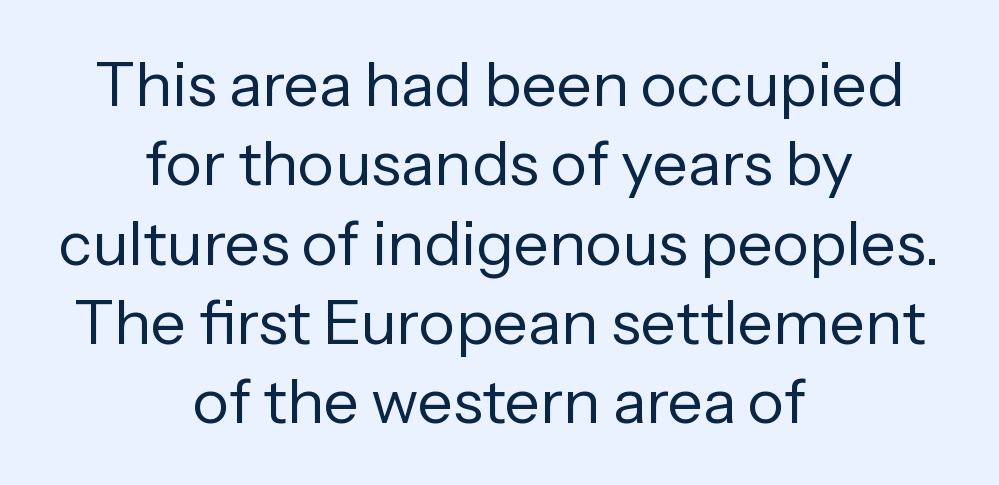
{"serif": "no", "italic": "no", "bold": "no", "weight": "regular", "width": "normal", "stroke_contrast": "low", "x_height": "medium", "monospaced": "no", "underline": "no", "align": "center", "line_spacing": "normal", "line_spacing_ratio": 1.28, "letter_spacing": "normal", "letter_spacing_em": 0.0, "glyph_px": 62}
